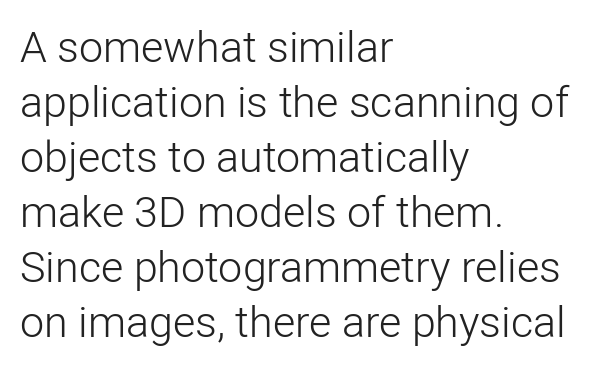
Horizontal alignment here is leftward, the default for most running prose. Glyph-to-glyph distance matches everyday printed text. Leading: standard. No letter is thick-stroked: the sample isn't bold. Each letter keeps its own natural width here, so spacing adapts to shape.
